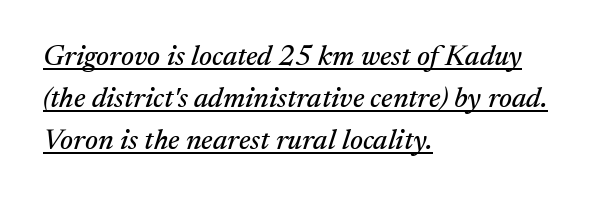
You can see a thin bar hugging the bottom of the glyphs. These lines are rendered in a variable-pitch font. The lines in this sample share a left origin and differ only in where they stop. Observe the serifs anchoring each vertical stroke in this sample.
